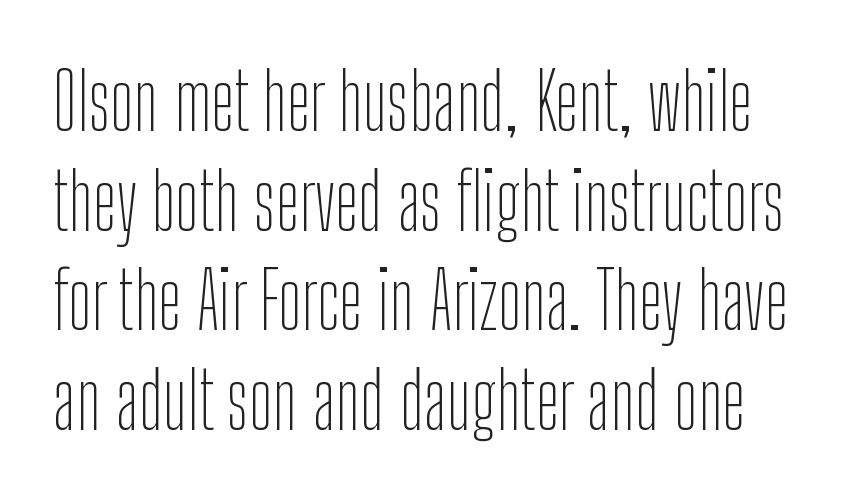
Q: Is the text bold? A: No.
Q: Is the text italic (slanted)? A: No, it is upright.
Q: Is the typeface a serif or a sans-serif typeface? A: Sans-serif.
Q: Is the text underlined? A: No.
Q: Is the spacing between letters normal or unusually wide? A: Normal.
Q: Is the spacing between lines tight, normal or loose? A: Normal.
Q: Width (condensed, normal, or wide)? A: Condensed.
Q: Stroke contrast? A: Low.
Q: x-height? A: Medium.
Q: Monospaced? A: No.
